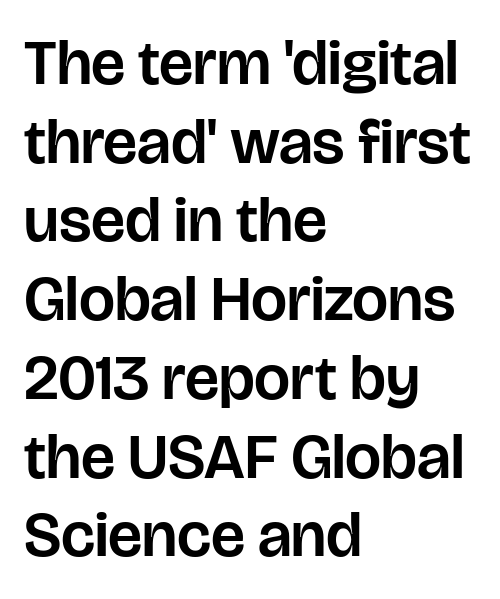
A student would call this left alignment; a typographer would say flush left, rag right. Each letter keeps its own natural width here, so spacing adapts to shape. No word sits above an underline. Type style note: lacks serifs. Nothing unusual about the tracking: characters are spaced as the font intends.
